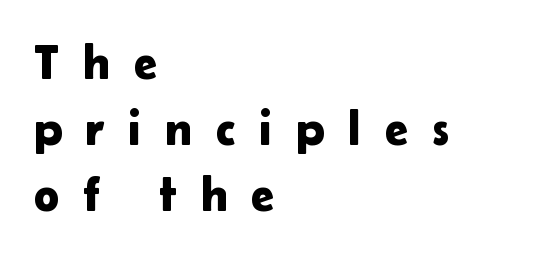
The image shows 48 px sans-serif type, upright; set left-aligned, normal line spacing (1.37x), unusually wide letter spacing (+0.49 em), not underlined; low stroke contrast and a medium x-height.
